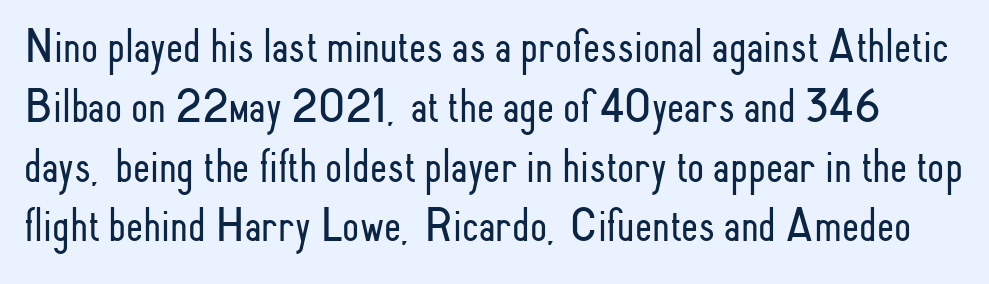
{"serif": "no", "italic": "no", "bold": "no", "weight": "light", "width": "condensed", "stroke_contrast": "low", "x_height": "small", "monospaced": "no", "underline": "no", "line_spacing_ratio": 1.22, "letter_spacing": "normal", "letter_spacing_em": 0.0, "glyph_px": 49}
